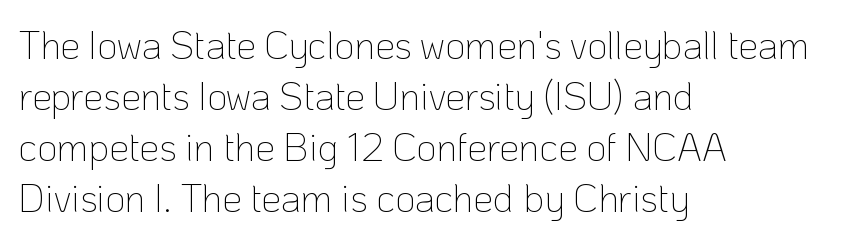
Q: Is the text bold? A: No.
Q: Is the text italic (slanted)? A: No, it is upright.
Q: Is the typeface a serif or a sans-serif typeface? A: Sans-serif.
Q: Is the text underlined? A: No.
Q: How is the paragraph aligned? A: Left-aligned.
Q: Is the spacing between letters normal or unusually wide? A: Normal.
Q: Is the spacing between lines tight, normal or loose? A: Normal.
Q: Width (condensed, normal, or wide)? A: Normal.
Q: Stroke contrast? A: Low.
Q: x-height? A: Medium.
Q: Monospaced? A: No.
